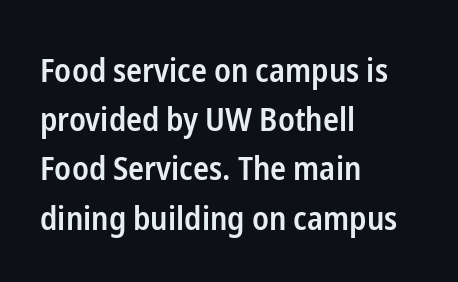
{"serif": "no", "italic": "no", "bold": "semi", "weight": "semibold", "width": "condensed", "stroke_contrast": "low", "x_height": "medium", "monospaced": "no", "underline": "no", "align": "left", "line_spacing": "normal", "line_spacing_ratio": 1.49, "letter_spacing": "normal", "letter_spacing_em": 0.0, "glyph_px": 33}
